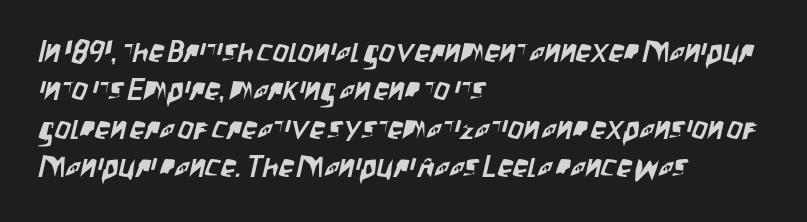
Q: Is the typeface a serif or a sans-serif typeface? A: Sans-serif.
Q: Is the text underlined? A: No.
Q: How is the paragraph aligned? A: Left-aligned.
Q: Is the spacing between letters normal or unusually wide? A: Normal.
Q: Width (condensed, normal, or wide)? A: Condensed.
Q: Stroke contrast? A: Low.
Q: x-height? A: Large.
Q: Monospaced? A: No.
